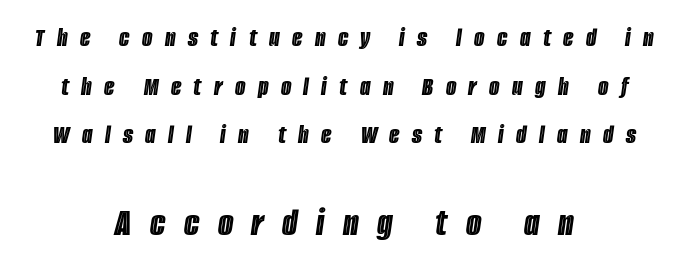
Is this a fixed-width face? No — the glyphs have proportional, varying widths. Emphasis-style slanted type is in use. Has an underline been added? It has not. Does extra space separate the letters? Yes, quite a lot of it. Of the two passages, the one underneath uses the larger point size.
